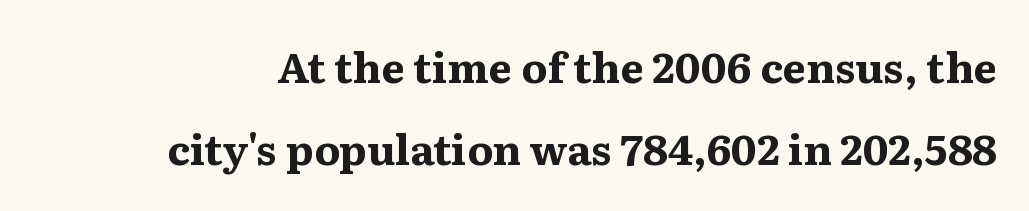
Q: Is the text bold? A: Yes.
Q: Is the text italic (slanted)? A: No, it is upright.
Q: Is the typeface a serif or a sans-serif typeface? A: Serif.
Q: Is the text underlined? A: No.
Q: Is the spacing between letters normal or unusually wide? A: Normal.
Q: Is the spacing between lines tight, normal or loose? A: Loose.
Q: Width (condensed, normal, or wide)? A: Normal.
Q: Stroke contrast? A: Medium.
Q: x-height? A: Medium.
Q: Monospaced? A: No.
